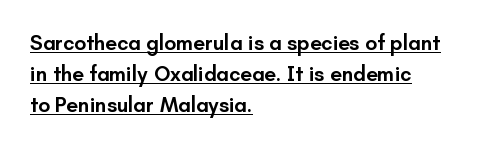
Q: Is the text bold? A: Semi-bold.
Q: Is the text italic (slanted)? A: No, it is upright.
Q: Is the text underlined? A: Yes.
Q: How is the paragraph aligned? A: Left-aligned.
Q: Is the spacing between letters normal or unusually wide? A: Normal.
Q: Is the spacing between lines tight, normal or loose? A: Normal.
